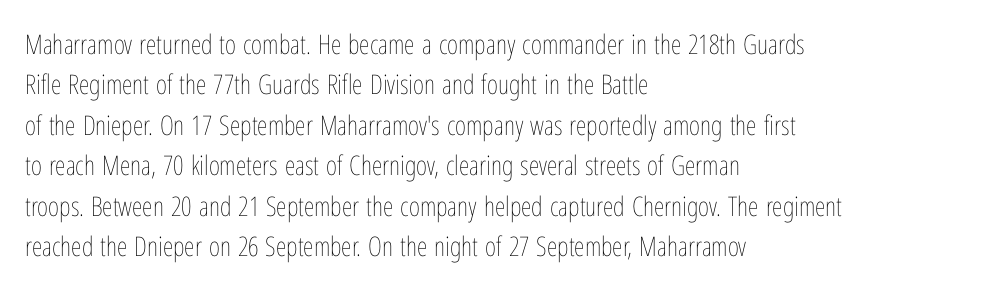
The passage shown stacks its lines at a standard gap. Students, note that the glyphs here touch the page at normal intervals. This reads as an unemphasized weight, regular at the heaviest. Typeset ragged right — the left edge is the straight one. No italicization has been applied; the sample stays upright.
